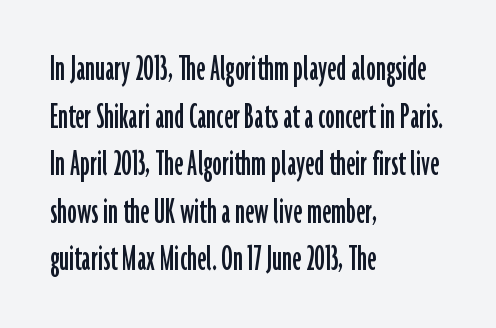
Underlining? Definitely not there. The letters sit at their default tracking, neither squeezed nor spread. Reading down the block, your eye returns to a fixed left position each line. The glyphs in this specimen are sans serif. This sample has the flowing, uneven cadence of proportional lettering. Upright lettering throughout.
